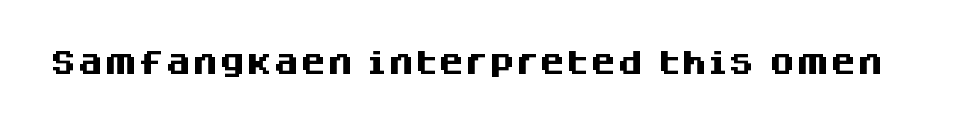
{"italic": "no", "bold": "yes", "underline": "no", "letter_spacing": "normal", "letter_spacing_em": 0.0, "glyph_px": 27}
